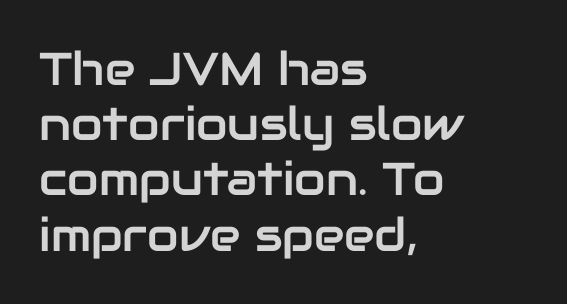
Q: Is the text italic (slanted)? A: No, it is upright.
Q: Is the typeface a serif or a sans-serif typeface? A: Sans-serif.
Q: Is the text underlined? A: No.
Q: How is the paragraph aligned? A: Left-aligned.
Q: Is the spacing between letters normal or unusually wide? A: Normal.
Q: Width (condensed, normal, or wide)? A: Normal.
Q: Stroke contrast? A: Low.
Q: x-height? A: Medium.
Q: Monospaced? A: No.
